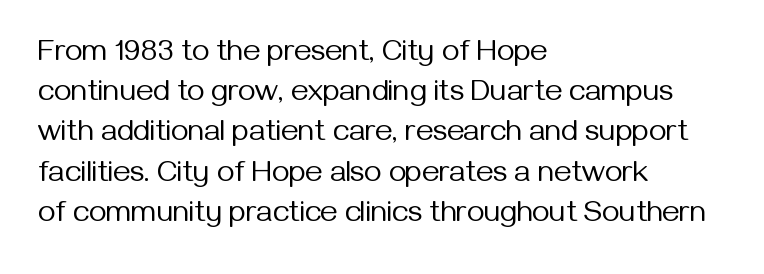
Q: Is the text bold? A: No.
Q: Is the text italic (slanted)? A: No, it is upright.
Q: Is the typeface a serif or a sans-serif typeface? A: Sans-serif.
Q: Is the text underlined? A: No.
Q: How is the paragraph aligned? A: Left-aligned.
Q: Is the spacing between letters normal or unusually wide? A: Normal.
Q: Is the spacing between lines tight, normal or loose? A: Normal.
Q: Width (condensed, normal, or wide)? A: Normal.
Q: Stroke contrast? A: Medium.
Q: x-height? A: Medium.
Q: Monospaced? A: No.
